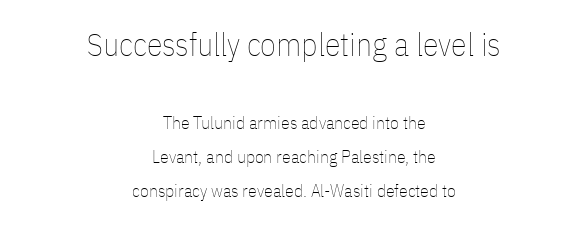
You could call the tracking neutral — neither tight nor loose. Looks like regular typesetting: each glyph gets only the width it needs. This rendering uses center alignment, leaving both contours irregular but symmetric. Just letters on the line, the space beneath them empty. Think standard paragraph weight, or any step lighter than that.
